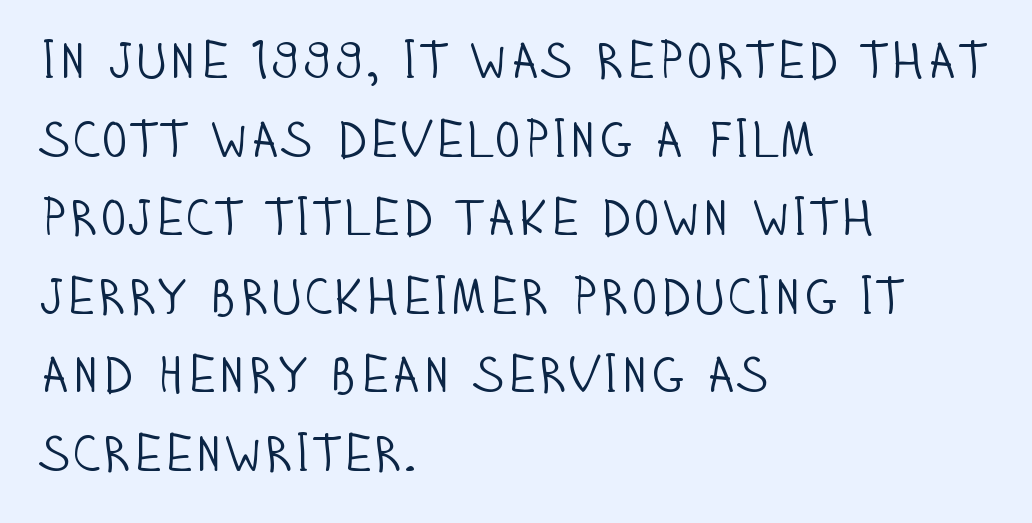
Tracking value appears to be zero — textbook default spacing. Bold? No — there's no thickening of the strokes. This is the regular roman posture of the typeface. The designer went with a sans here, leaving each stem footless. Only glyphs here, with clear space below each row. Each letter keeps its own natural width here, so spacing adapts to shape.
